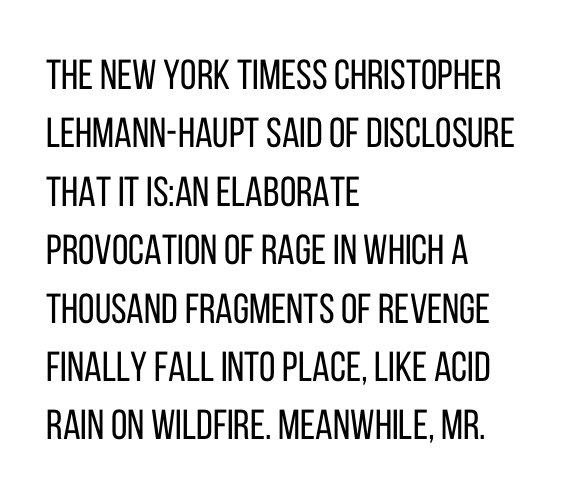
Q: Is the text bold? A: No.
Q: Is the text italic (slanted)? A: No, it is upright.
Q: Is the typeface a serif or a sans-serif typeface? A: Sans-serif.
Q: Is the text underlined? A: No.
Q: How is the paragraph aligned? A: Left-aligned.
Q: Is the spacing between letters normal or unusually wide? A: Normal.
Q: Is the spacing between lines tight, normal or loose? A: Normal.
Q: Width (condensed, normal, or wide)? A: Condensed.
Q: Stroke contrast? A: Low.
Q: x-height? A: Large.
Q: Monospaced? A: No.
